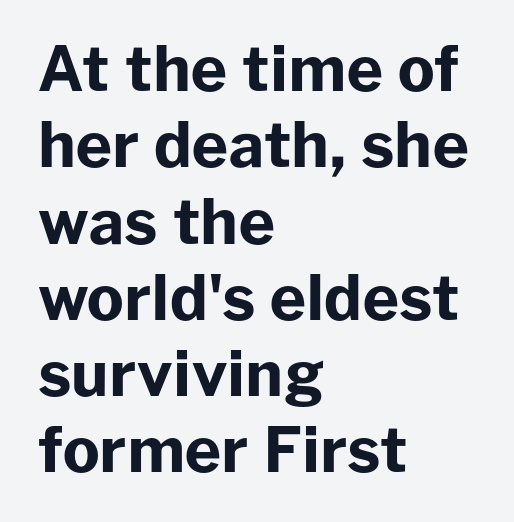
Q: Is the text bold? A: Yes.
Q: Is the text italic (slanted)? A: No, it is upright.
Q: Is the typeface a serif or a sans-serif typeface? A: Sans-serif.
Q: Is the text underlined? A: No.
Q: How is the paragraph aligned? A: Left-aligned.
Q: Is the spacing between letters normal or unusually wide? A: Normal.
Q: Width (condensed, normal, or wide)? A: Normal.
Q: Stroke contrast? A: Low.
Q: x-height? A: Medium.
Q: Monospaced? A: No.
